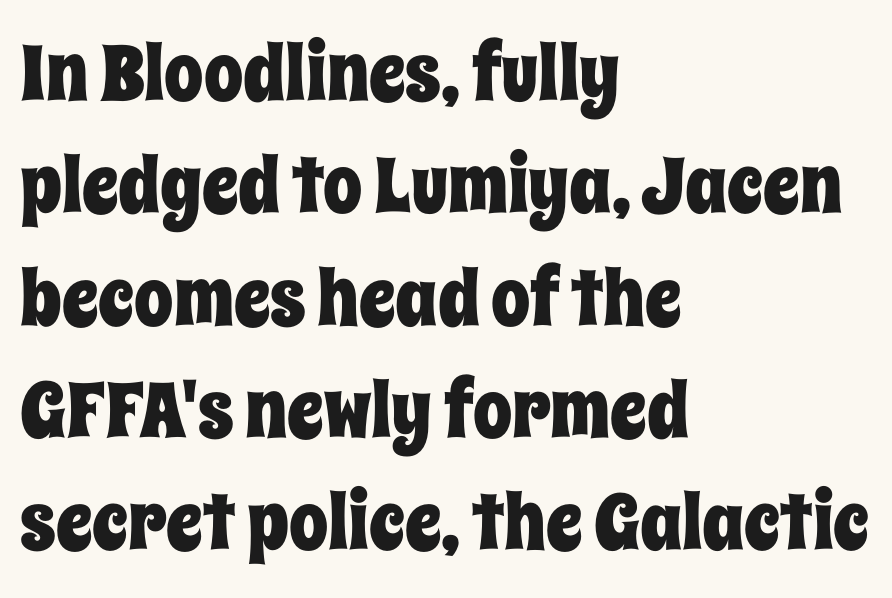
{"italic": "no", "width": "condensed", "stroke_contrast": "low", "x_height": "large", "monospaced": "no", "underline": "no", "align": "left", "line_spacing": "normal", "line_spacing_ratio": 1.44, "letter_spacing": "normal", "letter_spacing_em": 0.0, "glyph_px": 78}
